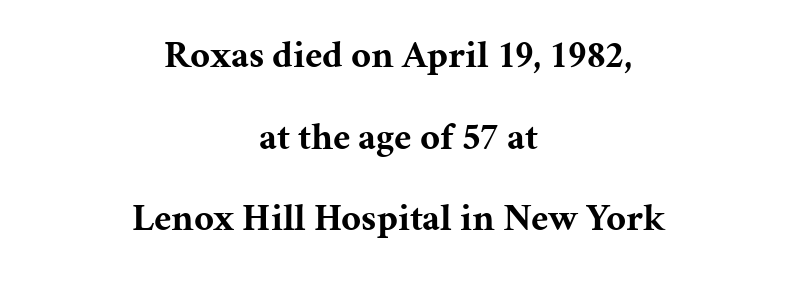
Do the characters align in a grid? No, the font is proportional. Visually the block forms a symmetrical silhouette, jagged on both flanks. You'd pick this weight for a headline — it's a proper bold. Type style note: has serifs. Quick note: not italic, upright.
